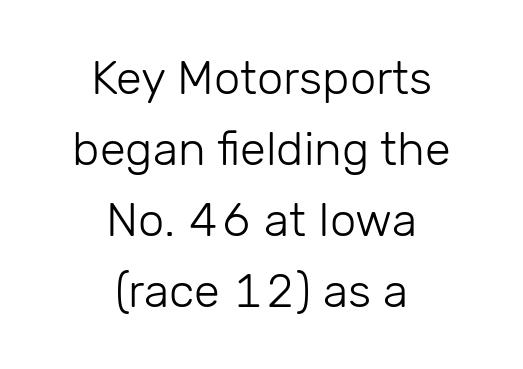
Q: Is the text bold? A: No.
Q: Is the text italic (slanted)? A: No, it is upright.
Q: Is the typeface a serif or a sans-serif typeface? A: Sans-serif.
Q: Is the text underlined? A: No.
Q: How is the paragraph aligned? A: Centered.
Q: Is the spacing between letters normal or unusually wide? A: Normal.
Q: Is the spacing between lines tight, normal or loose? A: Normal.
Q: Width (condensed, normal, or wide)? A: Normal.
Q: Stroke contrast? A: Low.
Q: x-height? A: Medium.
Q: Monospaced? A: No.
